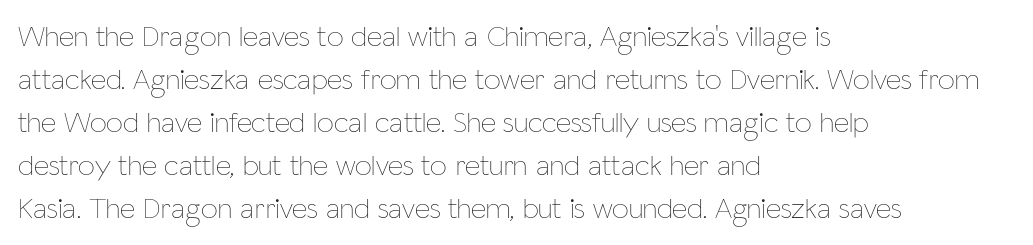
{"italic": "no", "bold": "no", "weight": "thin", "width": "condensed", "stroke_contrast": "low", "x_height": "medium", "monospaced": "no", "underline": "no", "align": "left", "line_spacing": "normal", "line_spacing_ratio": 1.43, "letter_spacing": "normal", "letter_spacing_em": 0.0, "glyph_px": 30}
